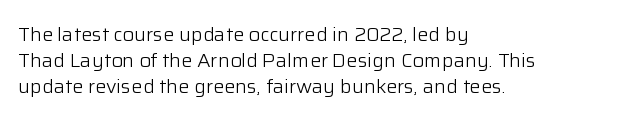
{"italic": "no", "bold": "no", "underline": "no", "align": "left", "line_spacing": "normal", "line_spacing_ratio": 1.29, "letter_spacing": "normal", "letter_spacing_em": 0.0, "glyph_px": 20}
